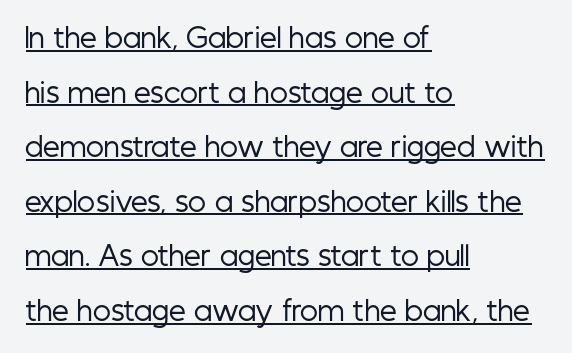
Vertical strokes here are truly vertical. Stems here are at most as thick as an everyday book face. The letterforms sit shoulder to shoulder at normal distance. The rendering uses a large line-height, opening up the rows.
